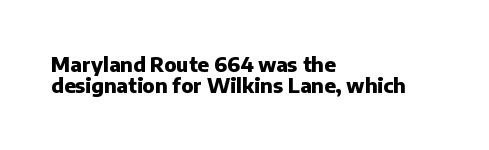
Q: Is the text bold? A: Yes.
Q: Is the text italic (slanted)? A: No, it is upright.
Q: Is the text underlined? A: No.
Q: How is the paragraph aligned? A: Left-aligned.
Q: Is the spacing between letters normal or unusually wide? A: Normal.
Q: Is the spacing between lines tight, normal or loose? A: Tight.
